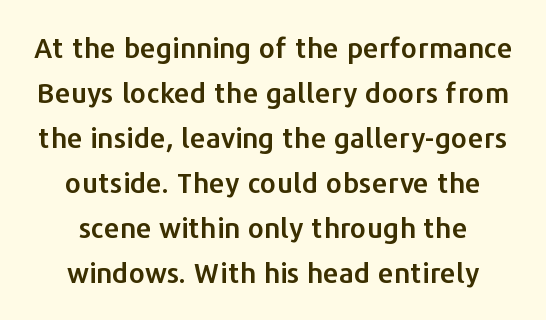
{"serif": "no", "italic": "no", "width": "normal", "stroke_contrast": "low", "x_height": "medium", "monospaced": "no", "underline": "no", "align": "center", "line_spacing": "normal", "line_spacing_ratio": 1.61, "letter_spacing": "normal", "letter_spacing_em": 0.0, "glyph_px": 28}
